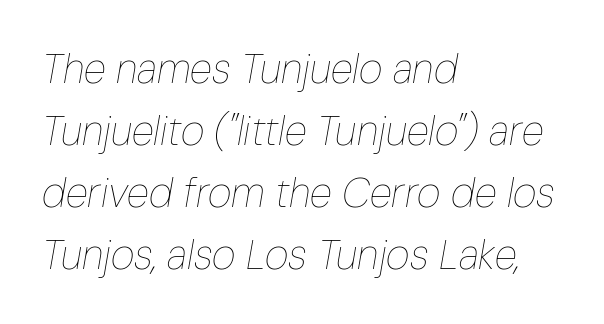
{"italic": "yes", "lean": "right", "slant_degrees": 10, "bold": "no", "weight": "thin", "width": "condensed", "stroke_contrast": "low", "x_height": "medium", "monospaced": "no", "underline": "no", "align": "left", "line_spacing": "normal", "line_spacing_ratio": 1.51, "letter_spacing": "normal", "letter_spacing_em": 0.0, "glyph_px": 41}
